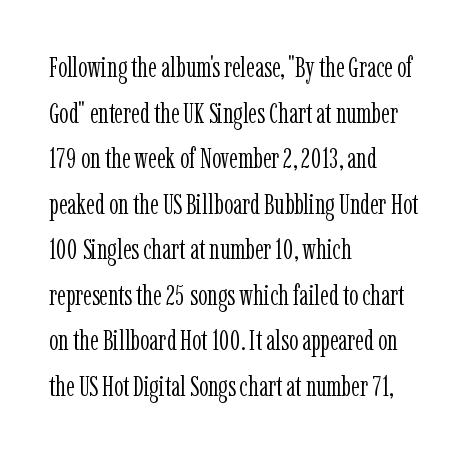
The image shows 29 px light, condensed serif type, upright; set left-aligned, normal line spacing (1.57x), normal letter spacing, not underlined; low stroke contrast and a medium x-height.
